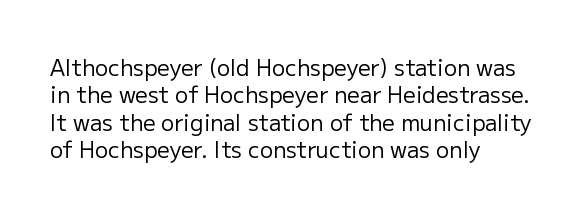
Q: Is the text bold? A: No.
Q: Is the text italic (slanted)? A: No, it is upright.
Q: Is the text underlined? A: No.
Q: How is the paragraph aligned? A: Left-aligned.
Q: Is the spacing between letters normal or unusually wide? A: Normal.
